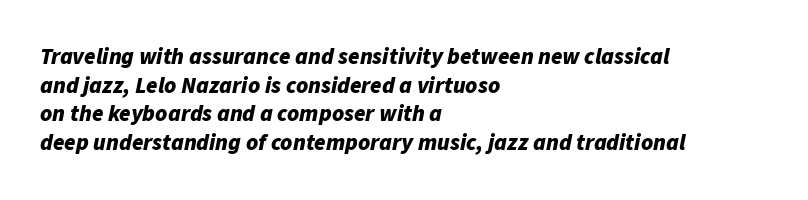
Q: Is the text bold? A: Yes.
Q: Is the text italic (slanted)? A: Yes, it leans right by about 11 degrees.
Q: Is the text underlined? A: No.
Q: How is the paragraph aligned? A: Left-aligned.
Q: Is the spacing between letters normal or unusually wide? A: Normal.
